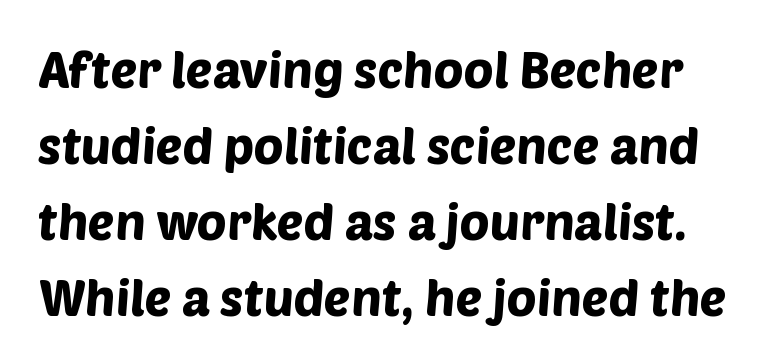
Q: Is the typeface a serif or a sans-serif typeface? A: Sans-serif.
Q: Is the text underlined? A: No.
Q: Is the spacing between letters normal or unusually wide? A: Normal.
Q: Is the spacing between lines tight, normal or loose? A: Normal.
Q: Width (condensed, normal, or wide)? A: Normal.
Q: Stroke contrast? A: Low.
Q: x-height? A: Large.
Q: Monospaced? A: No.
